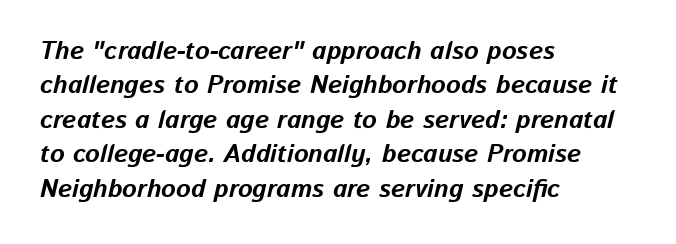
The rendering uses a moderate line-height, typical for paragraphs. In terms of posture, this sample is oblique. The zone under the glyphs is completely vacant. The passage is arranged the way most books set body copy — flush left. Heavy, bold letterforms.
